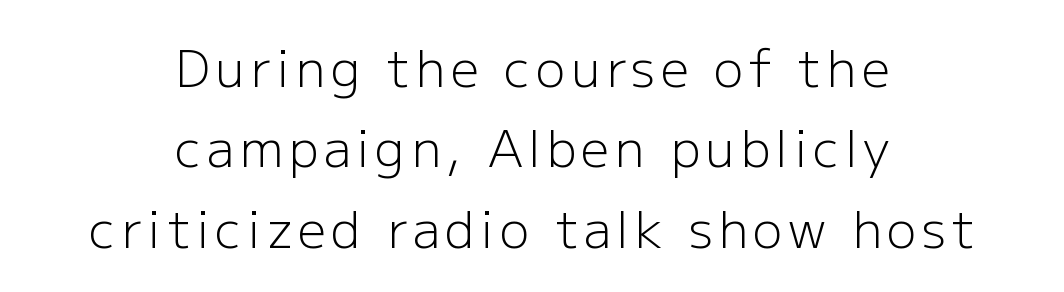
The image shows 50 px light sans-serif type, upright; set centered, normal line spacing (1.61x), not underlined; low stroke contrast and a medium x-height.
